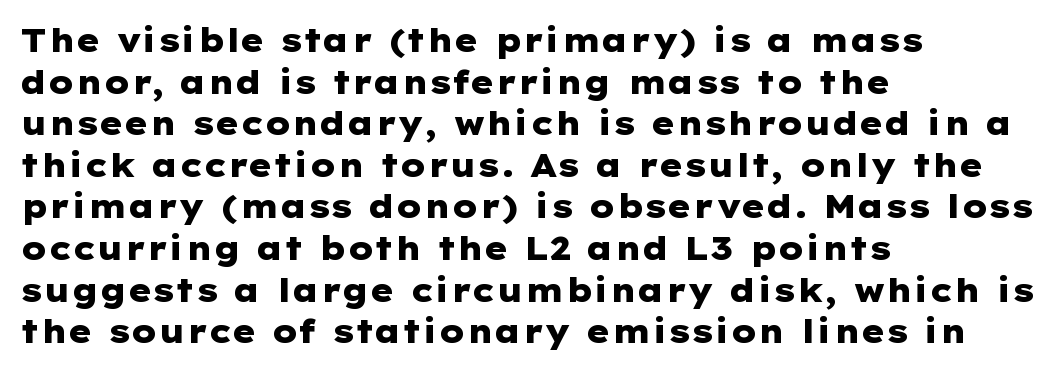
Letters rest on an invisible, unmarked baseline. In CSS terms this would be text-align: left. Compared with typical body copy, the letter spacing here is the same. Every character sits straight up, as roman type does. Typographically, this falls in the sans-serif category. Strong, thick strokes mark this as bold type.
